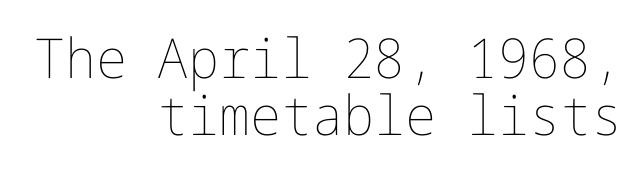
{"italic": "no", "bold": "no", "weight": "thin", "width": "normal", "stroke_contrast": "low", "x_height": "medium", "underline": "no", "align": "right", "line_spacing": "tight", "line_spacing_ratio": 1.04, "letter_spacing": "normal", "letter_spacing_em": 0.0, "glyph_px": 55}
